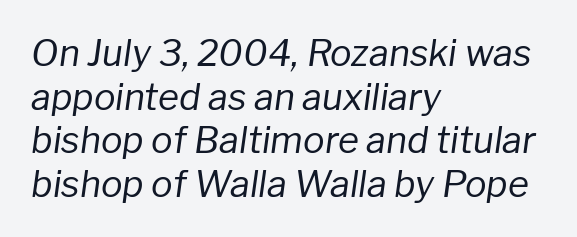
The image shows 36 px regular-weight type, italic (leaning right); set left-aligned, line spacing 1.21x, normal letter spacing, not underlined; low stroke contrast and a medium x-height.
